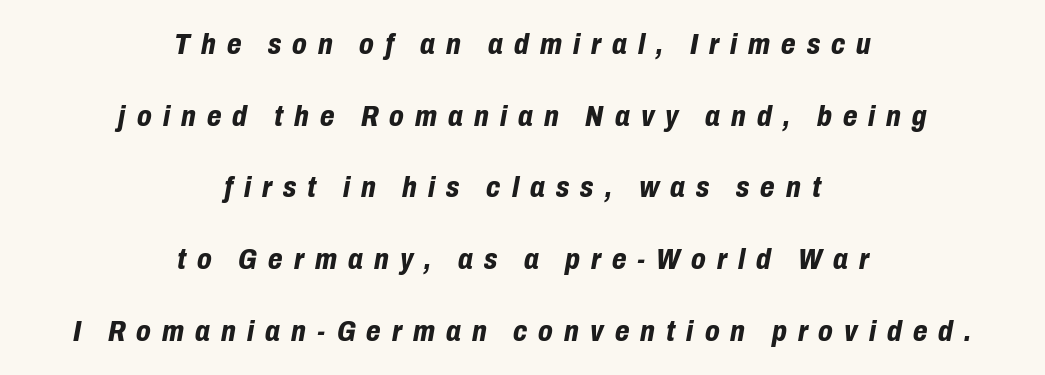
Q: Is the text bold? A: Yes.
Q: Is the text italic (slanted)? A: Yes, it leans right by about 10 degrees.
Q: Is the text underlined? A: No.
Q: How is the paragraph aligned? A: Centered.
Q: Is the spacing between letters normal or unusually wide? A: Unusually wide.
Q: Is the spacing between lines tight, normal or loose? A: Loose.
Q: Width (condensed, normal, or wide)? A: Condensed.
Q: Stroke contrast? A: Low.
Q: x-height? A: Medium.
Q: Monospaced? A: No.
